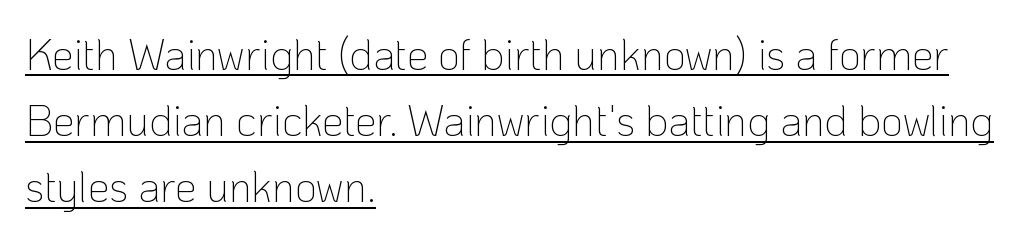
Q: Is the text bold? A: No.
Q: Is the text italic (slanted)? A: No, it is upright.
Q: Is the typeface a serif or a sans-serif typeface? A: Sans-serif.
Q: Is the text underlined? A: Yes.
Q: How is the paragraph aligned? A: Left-aligned.
Q: Is the spacing between letters normal or unusually wide? A: Normal.
Q: Is the spacing between lines tight, normal or loose? A: Normal.
Q: Width (condensed, normal, or wide)? A: Normal.
Q: Stroke contrast? A: Low.
Q: x-height? A: Medium.
Q: Monospaced? A: No.
